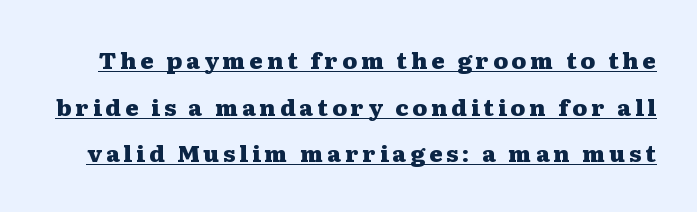
{"italic": "no", "bold": "yes", "underline": "yes", "line_spacing": "loose", "line_spacing_ratio": 2.03, "glyph_px": 23}
